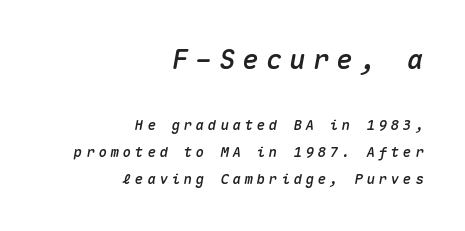
Observe the wide spacing: letters keep a clear distance from each other. Honestly, the rows look like they've been pulled way apart. Every character sits at an angle, as italics do. If you squint, the top block still reads clearly — it's the larger of the two.
